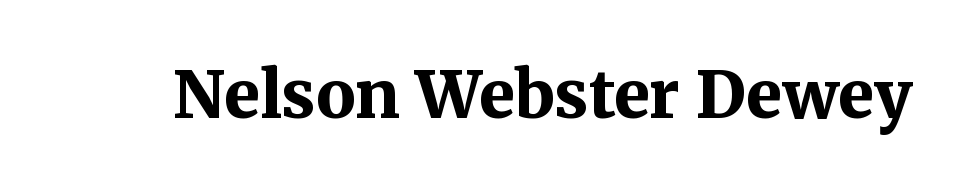
Q: Is the text bold? A: Yes.
Q: Is the text italic (slanted)? A: No, it is upright.
Q: Is the typeface a serif or a sans-serif typeface? A: Serif.
Q: Is the text underlined? A: No.
Q: Is the spacing between letters normal or unusually wide? A: Normal.
Q: Width (condensed, normal, or wide)? A: Normal.
Q: Stroke contrast? A: Medium.
Q: x-height? A: Medium.
Q: Monospaced? A: No.
